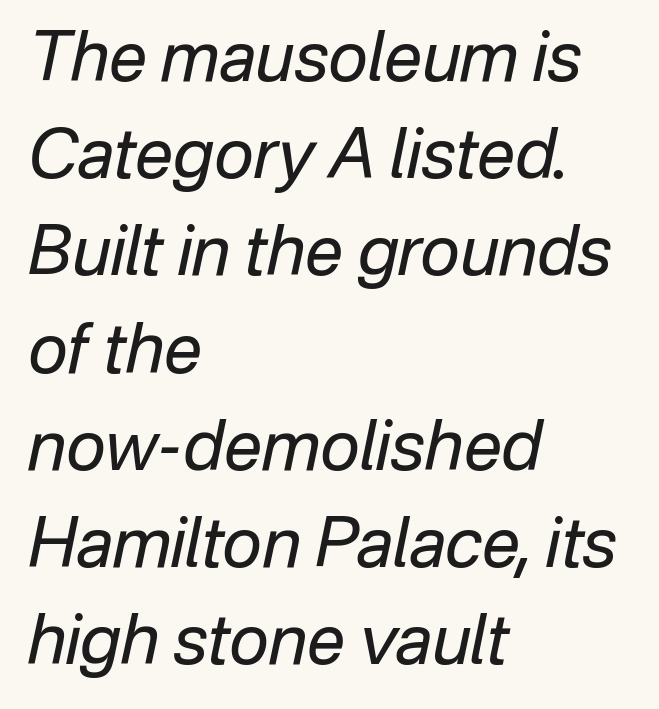
Q: Is the text bold? A: No.
Q: Is the text italic (slanted)? A: Yes, it leans right by about 12 degrees.
Q: Is the text underlined? A: No.
Q: How is the paragraph aligned? A: Left-aligned.
Q: Is the spacing between letters normal or unusually wide? A: Normal.
Q: Is the spacing between lines tight, normal or loose? A: Normal.
Q: Width (condensed, normal, or wide)? A: Normal.
Q: Stroke contrast? A: Low.
Q: x-height? A: Medium.
Q: Monospaced? A: No.
